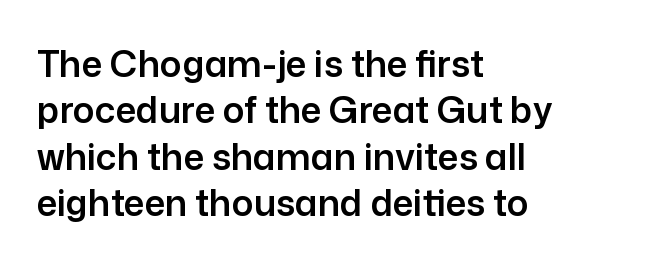
Notice how descenders clear the ascenders below comfortably — that's standard leading. The passage is arranged the way most books set body copy — flush left. Do the letters lean? They stand straight. Observe the ordinary spacing: letters are neighbours, not strangers.
